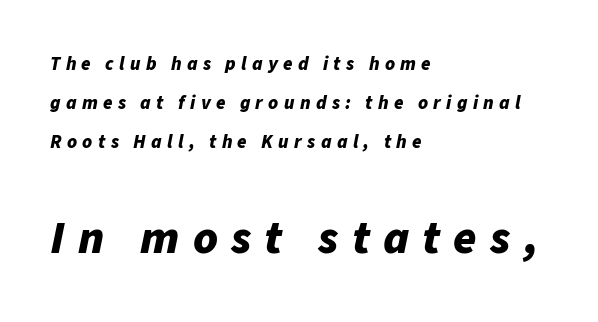
Q: Is the text bold? A: Yes.
Q: Is the text italic (slanted)? A: Yes, it leans right by about 11 degrees.
Q: Is the text underlined? A: No.
Q: How is the paragraph aligned? A: Left-aligned.
Q: Is the spacing between letters normal or unusually wide? A: Unusually wide.
Q: Is the spacing between lines tight, normal or loose? A: Loose.
Q: Which block of text is set in a larger size, the first (top) or the second (bottom)? A: The second (bottom) one.
Q: Width (condensed, normal, or wide)? A: Normal.
Q: Stroke contrast? A: Low.
Q: x-height? A: Medium.
Q: Monospaced? A: No.
